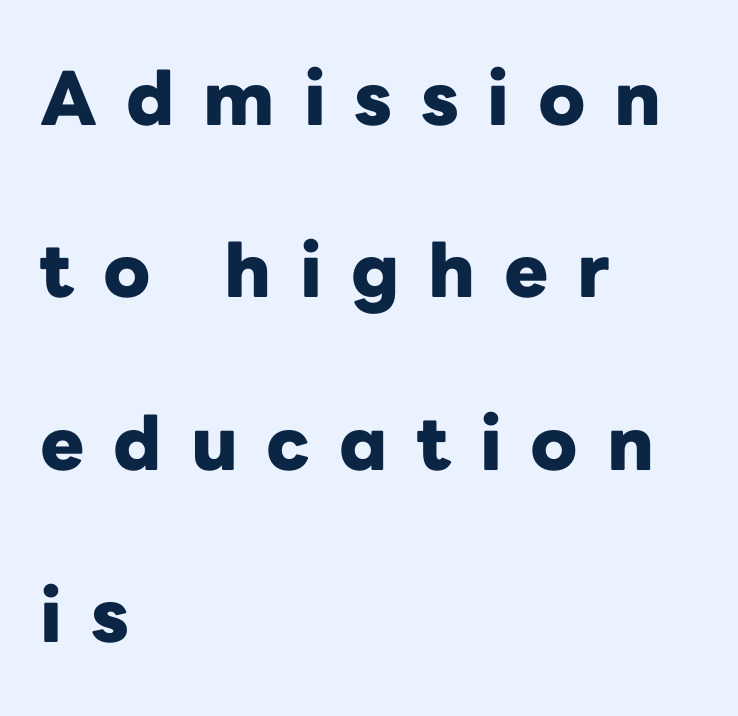
Q: Is the text bold? A: Yes.
Q: Is the text italic (slanted)? A: No, it is upright.
Q: Is the typeface a serif or a sans-serif typeface? A: Sans-serif.
Q: Is the text underlined? A: No.
Q: How is the paragraph aligned? A: Left-aligned.
Q: Is the spacing between letters normal or unusually wide? A: Unusually wide.
Q: Is the spacing between lines tight, normal or loose? A: Loose.
Q: Width (condensed, normal, or wide)? A: Normal.
Q: Stroke contrast? A: Low.
Q: x-height? A: Medium.
Q: Monospaced? A: No.
